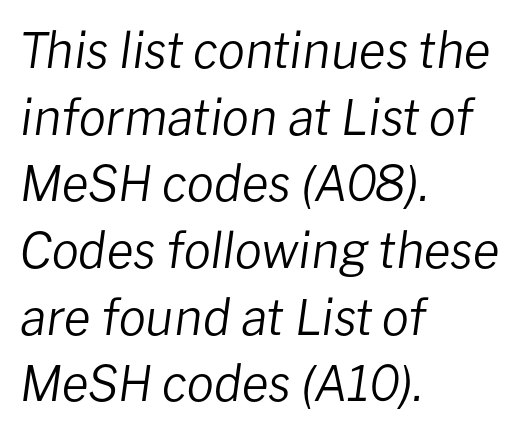
The image shows 49 px regular-weight type, italic (leaning right); set left-aligned, normal line spacing (1.36x), normal letter spacing, not underlined; low stroke contrast and a medium x-height.
